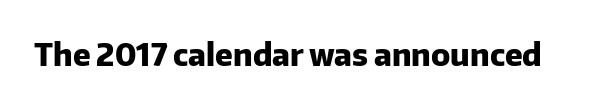
Q: Is the text bold? A: Yes.
Q: Is the text italic (slanted)? A: No, it is upright.
Q: Is the typeface a serif or a sans-serif typeface? A: Sans-serif.
Q: Is the text underlined? A: No.
Q: Is the spacing between letters normal or unusually wide? A: Normal.
Q: Width (condensed, normal, or wide)? A: Normal.
Q: Stroke contrast? A: Low.
Q: x-height? A: Medium.
Q: Monospaced? A: No.
